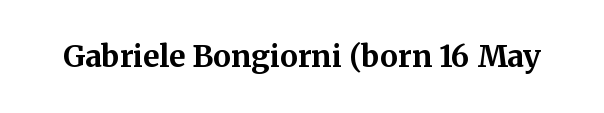
The face used here is seriffed, in the tradition of book romans. Default kerning and tracking; the words read as compact shapes. A typesetter would mark this as roman, not italic. Do the characters align in a grid? No, the font is proportional.
